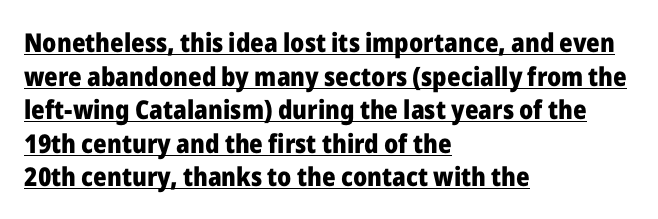
Students, this is bold: see how much ink each stroke carries. Ascenders rise straight up at ninety degrees. These lines are set flush left with a ragged right edge. The face used here is rendered with its standard letterfit. This sample carries an underscore along the baseline area.
